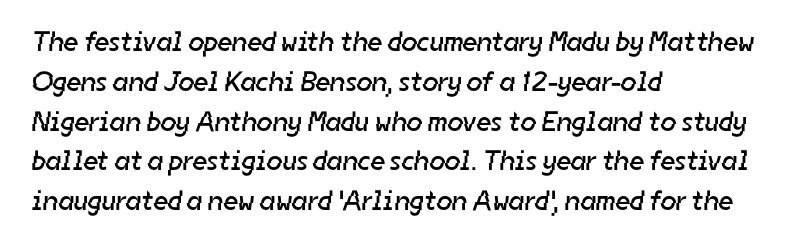
The rows are spaced the way most documents space them. The type is set solid horizontally, with unmodified tracking. No chunkiness to these letters — they're not bold. Note the varied advance widths — an 'i' is clearly narrower than an 'm'.
